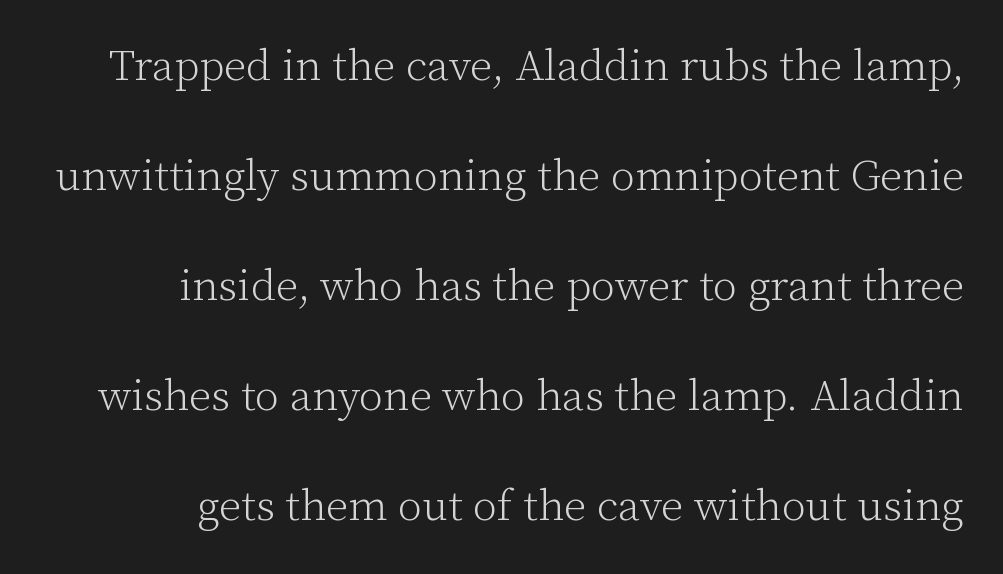
Q: Is the text bold? A: No.
Q: Is the text italic (slanted)? A: No, it is upright.
Q: Is the typeface a serif or a sans-serif typeface? A: Serif.
Q: Is the text underlined? A: No.
Q: How is the paragraph aligned? A: Right-aligned.
Q: Is the spacing between letters normal or unusually wide? A: Normal.
Q: Is the spacing between lines tight, normal or loose? A: Loose.
Q: Width (condensed, normal, or wide)? A: Normal.
Q: Stroke contrast? A: Low.
Q: x-height? A: Medium.
Q: Monospaced? A: No.
